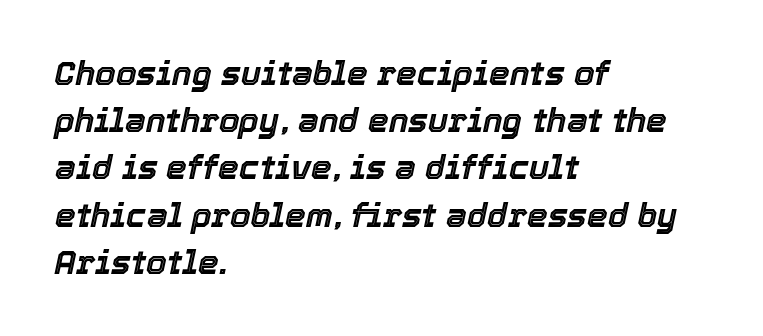
How would I describe the line gaps? Plain and ordinary. Casual observation: everything's shoved over to the left. The foot of each line stays bare and open. Looking at the ascenders, they clearly lean. These lines are rendered in a variable-pitch font.
